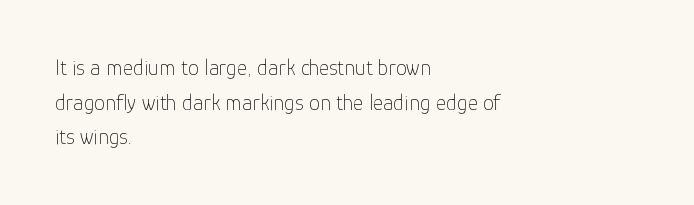
{"italic": "no", "bold": "no", "underline": "no", "align": "left", "line_spacing": "normal", "line_spacing_ratio": 1.57, "letter_spacing": "normal", "letter_spacing_em": 0.0, "glyph_px": 22}
